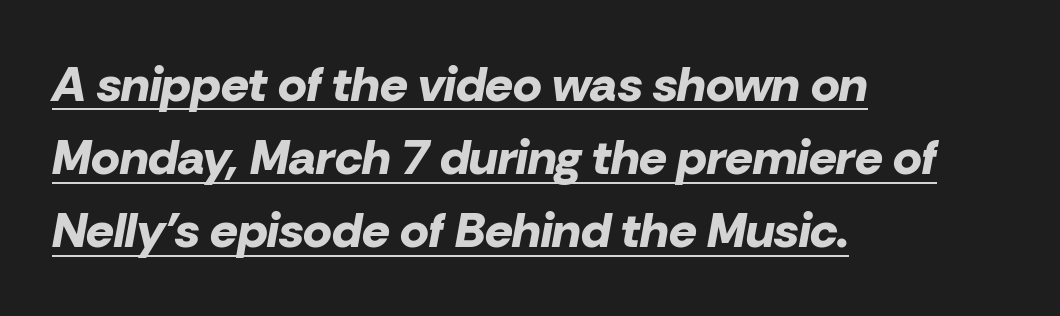
{"italic": "yes", "lean": "right", "slant_degrees": 10, "bold": "yes", "weight": "bold", "width": "normal", "stroke_contrast": "low", "x_height": "medium", "monospaced": "no", "underline": "yes", "align": "left", "line_spacing": "normal", "line_spacing_ratio": 1.49, "letter_spacing": "normal", "letter_spacing_em": 0.0, "glyph_px": 49}
